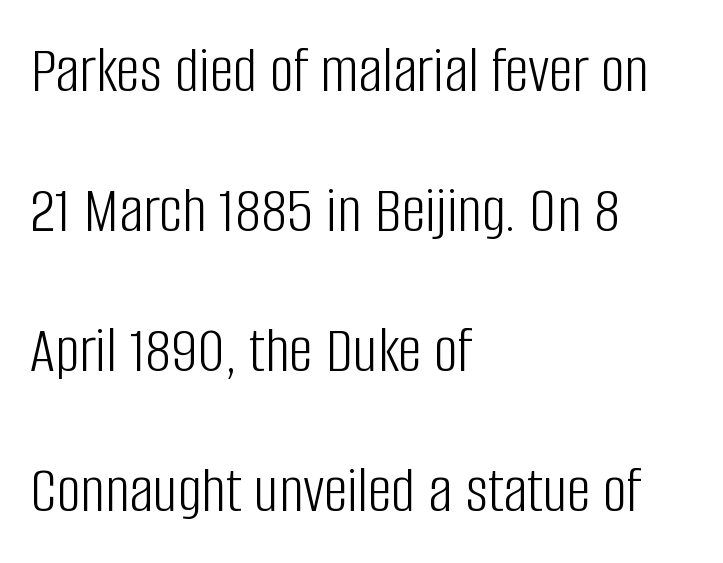
Alignment: flush left. Note: no serifs on the glyphs. No italicization has been applied; the sample stays upright. Compared with typical paragraphs, the rows here are farther apart. The specimen omits any rule beneath the text block's lines. Character widths vary here, with narrow letters taking less room than wide ones.
